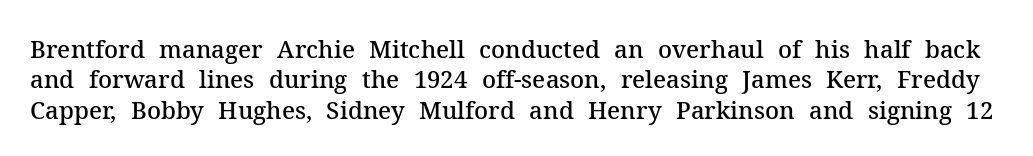
The image shows 24 px text type, upright; set normal line spacing (1.27x), normal letter spacing, not underlined.
